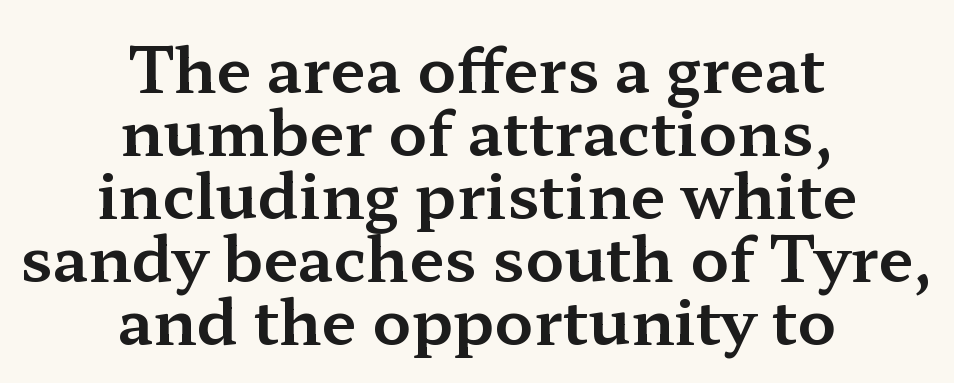
{"serif": "yes", "italic": "no", "width": "wide", "stroke_contrast": "medium", "x_height": "medium", "monospaced": "no", "underline": "no", "align": "center", "line_spacing": "tight", "line_spacing_ratio": 1.0, "letter_spacing": "normal", "letter_spacing_em": 0.0, "glyph_px": 63}
